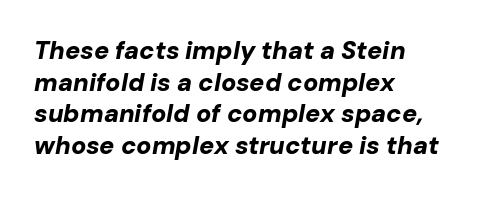
{"italic": "yes", "lean": "right", "slant_degrees": 10, "bold": "yes", "underline": "no", "align": "left", "line_spacing": "normal", "line_spacing_ratio": 1.27, "letter_spacing": "normal", "letter_spacing_em": 0.0, "glyph_px": 25}
